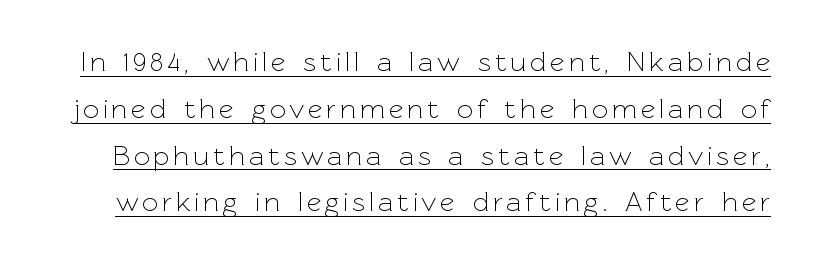
Notice how the stems are strictly vertical — no italics here. Stroke terminals: plain, sans-serif. Varying glyph widths throughout — classic text-font behaviour. These characters rest on top of a visible drawn line.
